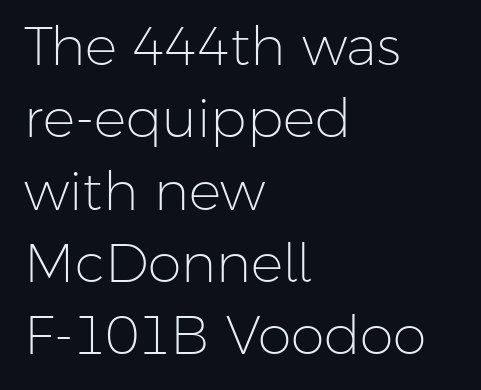
These lines are rendered in a variable-pitch font. Does extra space separate the letters? No, they use regular spacing. The lines sit at an ordinary, default distance from one another. The baseline area is clear. Ink coverage per letter is moderate at most.
